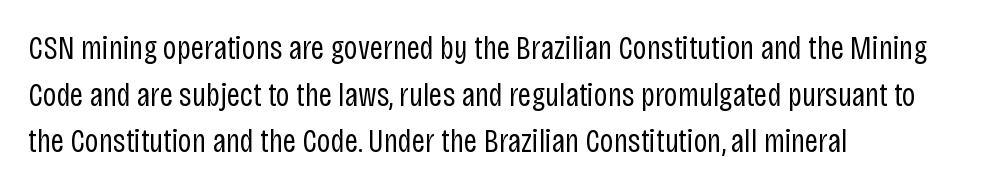
Q: Is the text bold? A: No.
Q: Is the text italic (slanted)? A: No, it is upright.
Q: Is the typeface a serif or a sans-serif typeface? A: Sans-serif.
Q: Is the text underlined? A: No.
Q: How is the paragraph aligned? A: Left-aligned.
Q: Is the spacing between letters normal or unusually wide? A: Normal.
Q: Is the spacing between lines tight, normal or loose? A: Normal.
Q: Width (condensed, normal, or wide)? A: Condensed.
Q: Stroke contrast? A: Low.
Q: x-height? A: Large.
Q: Monospaced? A: No.
